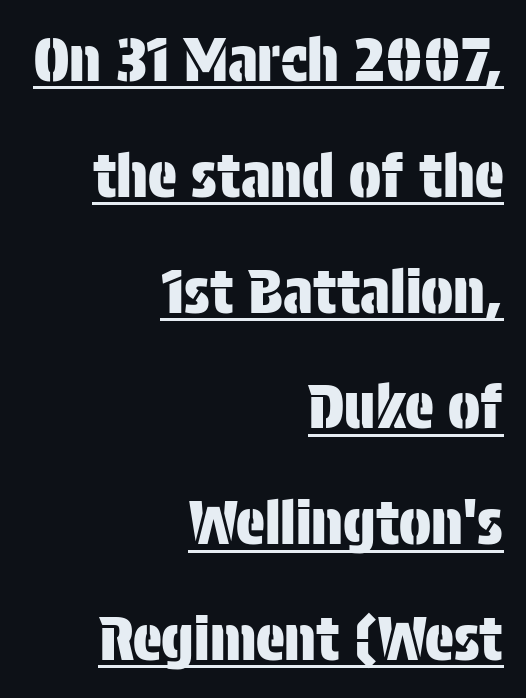
The image shows 60 px condensed sans-serif type, upright; set right-aligned, loose line spacing (1.93x), normal letter spacing, underlined; low stroke contrast and a large x-height.
